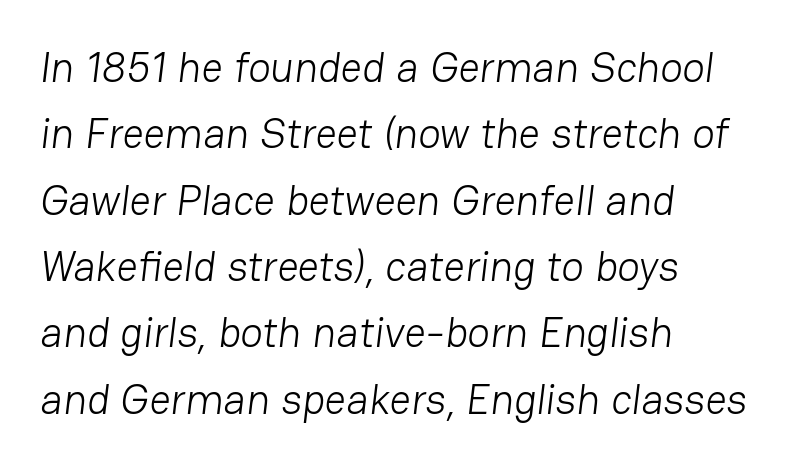
The image shows 42 px light sans-serif type; set left-aligned, normal line spacing (1.58x), normal letter spacing, not underlined; low stroke contrast and a medium x-height.
